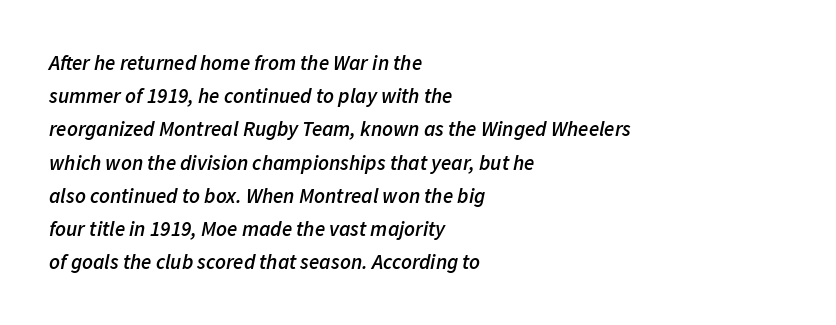
Q: Is the text bold? A: Semi-bold.
Q: Is the text italic (slanted)? A: Yes, it leans right by about 11 degrees.
Q: Is the text underlined? A: No.
Q: How is the paragraph aligned? A: Left-aligned.
Q: Is the spacing between letters normal or unusually wide? A: Normal.
Q: Is the spacing between lines tight, normal or loose? A: Normal.
